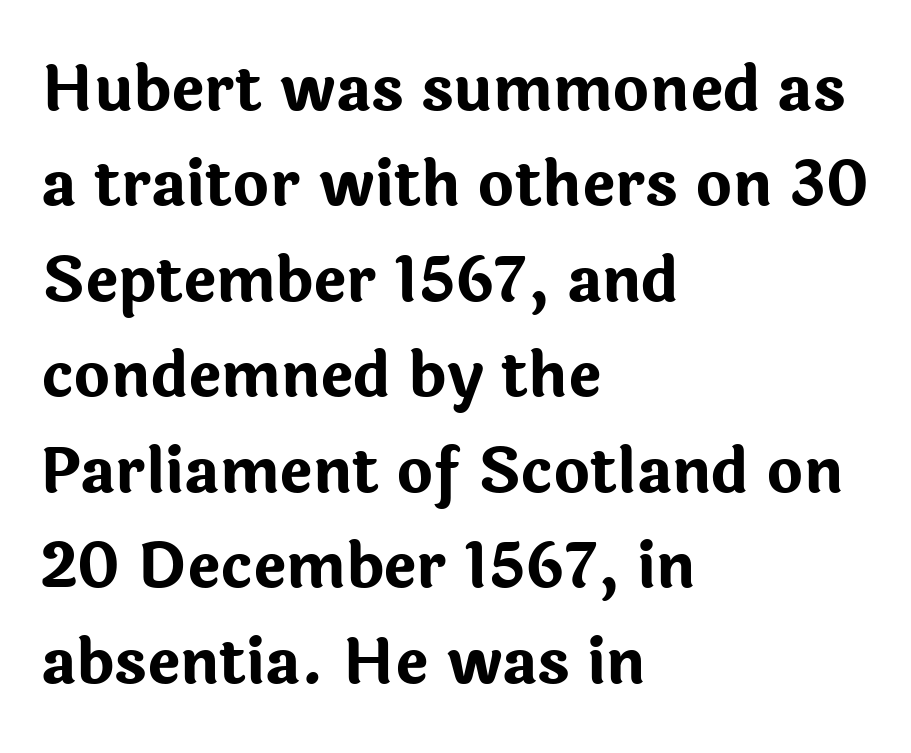
Q: Is the text bold? A: Yes.
Q: Is the text italic (slanted)? A: No, it is upright.
Q: Is the typeface a serif or a sans-serif typeface? A: Sans-serif.
Q: Is the text underlined? A: No.
Q: How is the paragraph aligned? A: Left-aligned.
Q: Is the spacing between letters normal or unusually wide? A: Normal.
Q: Is the spacing between lines tight, normal or loose? A: Normal.
Q: Width (condensed, normal, or wide)? A: Normal.
Q: Stroke contrast? A: Low.
Q: x-height? A: Medium.
Q: Monospaced? A: No.
